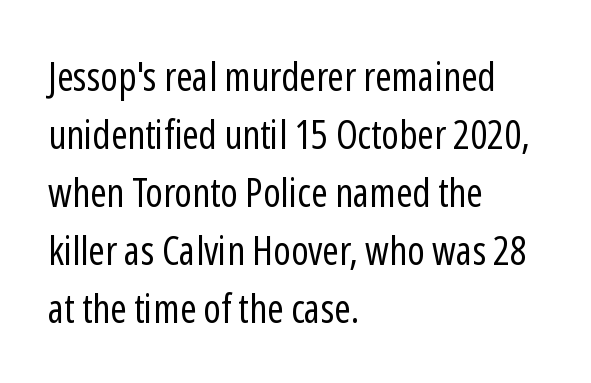
The image shows 40 px regular-weight, condensed sans-serif type, upright; set left-aligned, normal line spacing (1.45x), normal letter spacing, not underlined; low stroke contrast and a medium x-height.
